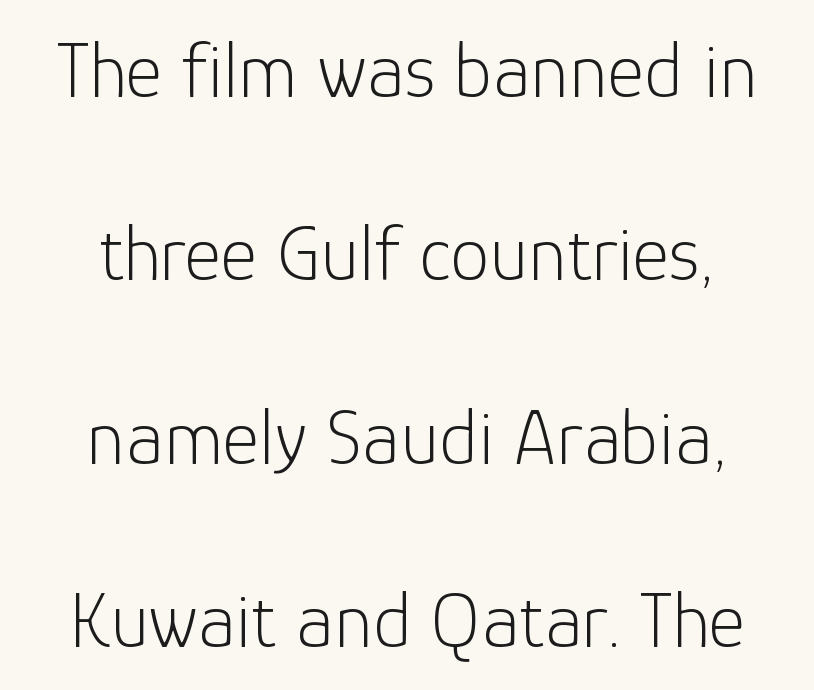
Q: Is the text bold? A: No.
Q: Is the text italic (slanted)? A: No, it is upright.
Q: Is the typeface a serif or a sans-serif typeface? A: Sans-serif.
Q: Is the text underlined? A: No.
Q: How is the paragraph aligned? A: Centered.
Q: Is the spacing between letters normal or unusually wide? A: Normal.
Q: Is the spacing between lines tight, normal or loose? A: Loose.
Q: Width (condensed, normal, or wide)? A: Normal.
Q: Stroke contrast? A: Low.
Q: x-height? A: Medium.
Q: Monospaced? A: No.
